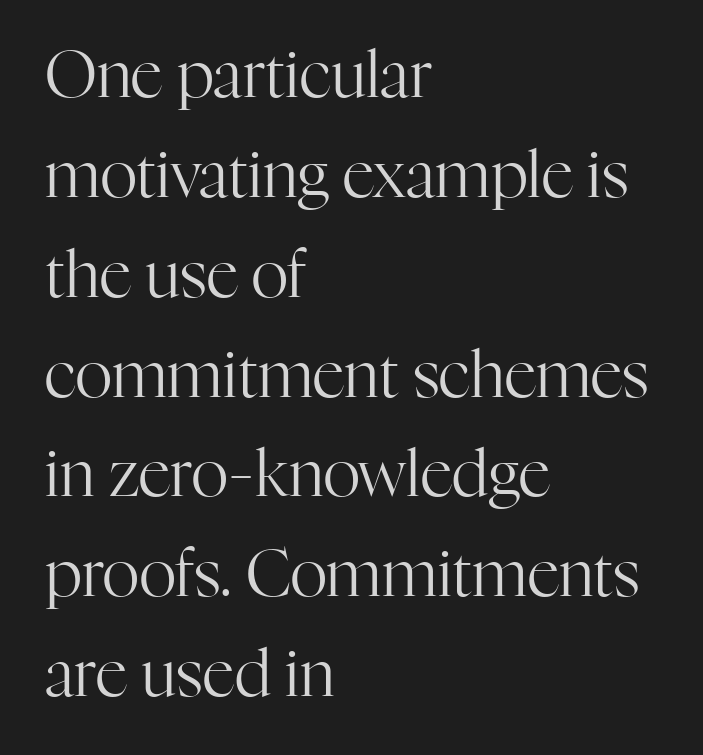
Q: Is the text bold? A: No.
Q: Is the text italic (slanted)? A: No, it is upright.
Q: Is the typeface a serif or a sans-serif typeface? A: Serif.
Q: Is the text underlined? A: No.
Q: How is the paragraph aligned? A: Left-aligned.
Q: Is the spacing between letters normal or unusually wide? A: Normal.
Q: Is the spacing between lines tight, normal or loose? A: Normal.
Q: Width (condensed, normal, or wide)? A: Normal.
Q: Stroke contrast? A: High.
Q: x-height? A: Medium.
Q: Monospaced? A: No.
